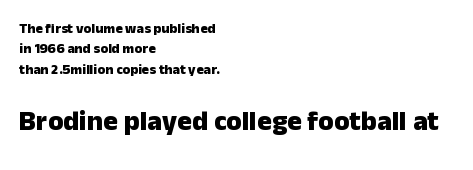
The image shows 28 px heavy sans-serif type, upright; set left-aligned, normal line spacing (1.45x), normal letter spacing, not underlined; the second (bottom) block is 2.0x larger; low stroke contrast and a medium x-height.
